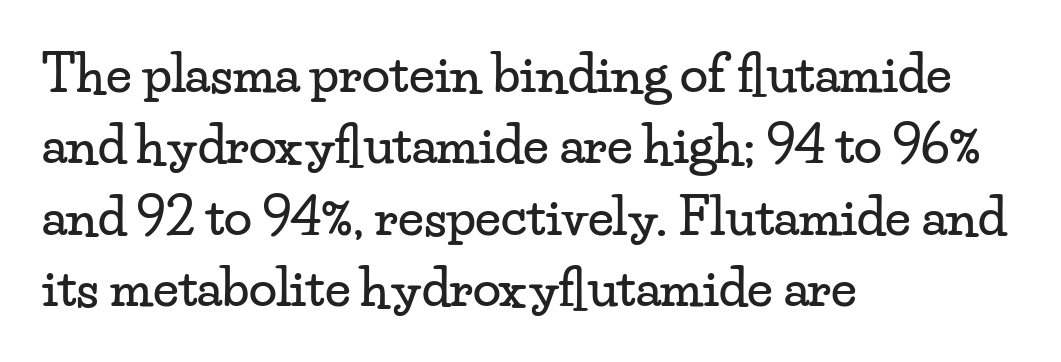
{"serif": "yes", "italic": "no", "width": "wide", "stroke_contrast": "low", "x_height": "small", "monospaced": "no", "underline": "no", "align": "left", "line_spacing": "normal", "line_spacing_ratio": 1.4, "letter_spacing": "normal", "letter_spacing_em": 0.0, "glyph_px": 51}
